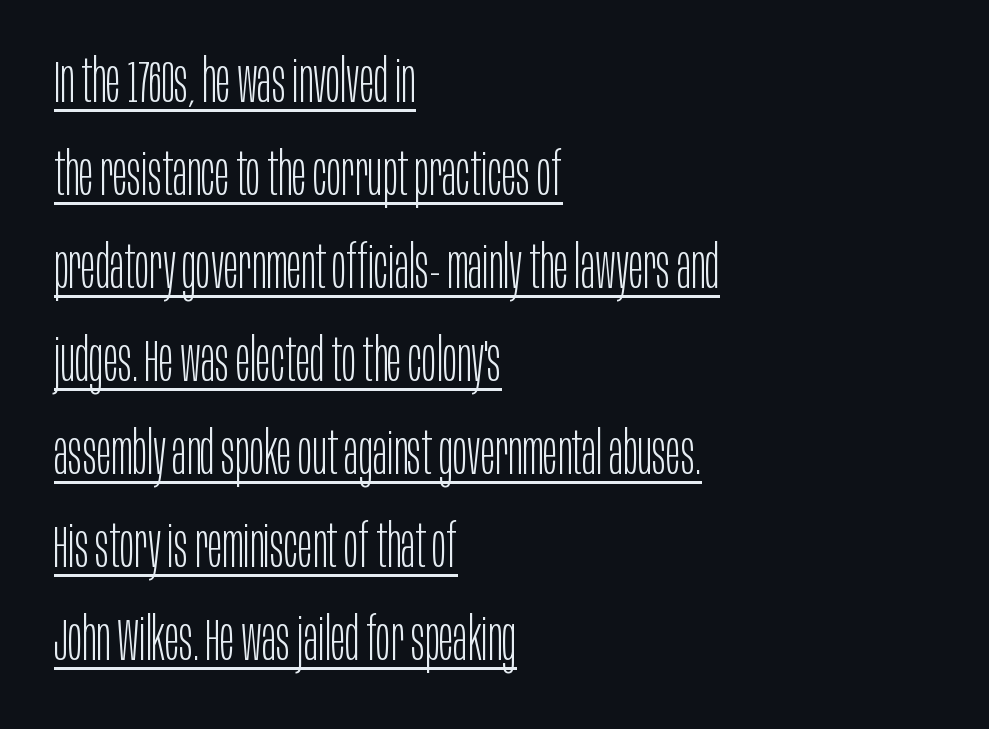
Q: Is the text bold? A: No.
Q: Is the text italic (slanted)? A: No, it is upright.
Q: Is the typeface a serif or a sans-serif typeface? A: Sans-serif.
Q: Is the text underlined? A: Yes.
Q: How is the paragraph aligned? A: Left-aligned.
Q: Is the spacing between letters normal or unusually wide? A: Normal.
Q: Is the spacing between lines tight, normal or loose? A: Normal.
Q: Width (condensed, normal, or wide)? A: Condensed.
Q: Stroke contrast? A: Low.
Q: x-height? A: Large.
Q: Monospaced? A: No.
